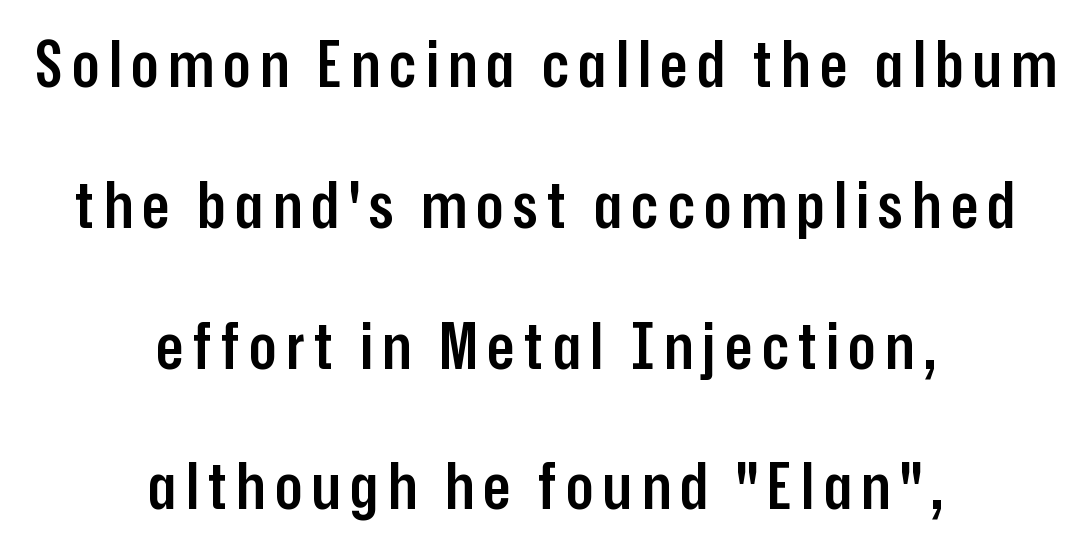
{"serif": "no", "italic": "no", "bold": "semi", "weight": "semibold", "width": "condensed", "stroke_contrast": "low", "x_height": "medium", "monospaced": "no", "underline": "no", "align": "center", "line_spacing": "loose", "line_spacing_ratio": 2.2, "glyph_px": 64}
